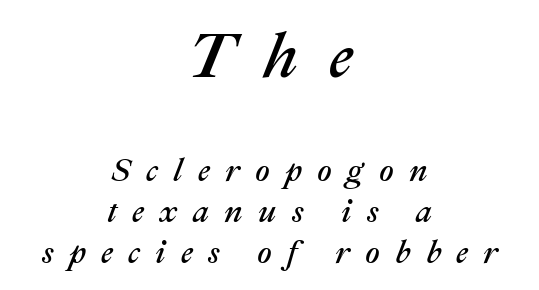
Do the characters align in a grid? No, the font is proportional. You get the large type first, then a drop to smaller type. The passage is arranged like a title page — every line centered. The whole block is typeset with a tilt. Display-style spreading of the glyphs; the letterfit is very open. The passage shown stacks its lines at a standard gap.
